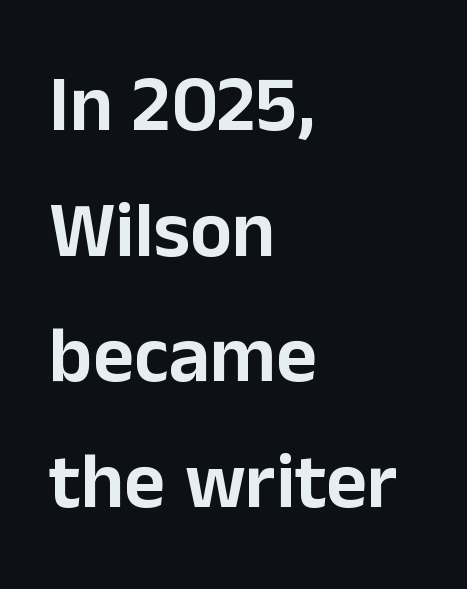
{"serif": "no", "italic": "no", "width": "normal", "stroke_contrast": "low", "x_height": "medium", "monospaced": "no", "underline": "no", "align": "left", "line_spacing": "normal", "line_spacing_ratio": 1.59, "letter_spacing": "normal", "letter_spacing_em": 0.0, "glyph_px": 79}
